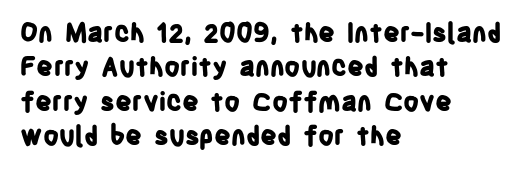
Words appear dense and cohesive because spacing is normal. Typeset ragged right — the left edge is the straight one. This sample keeps an unexceptional amount of space between lines. A clean baseline with only descenders dipping below it. Notice how thick the strokes are: this is what a full bold looks like. This is the regular roman posture of the typeface.
